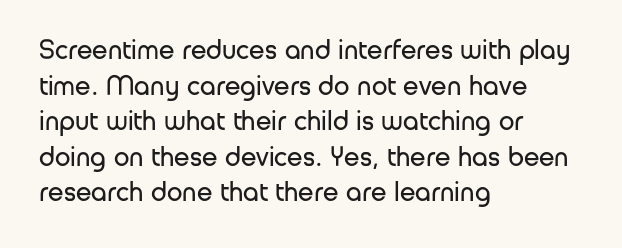
{"serif": "no", "italic": "no", "bold": "no", "weight": "regular", "width": "normal", "stroke_contrast": "low", "x_height": "medium", "monospaced": "no", "underline": "no", "align": "left", "line_spacing": "normal", "line_spacing_ratio": 1.27, "letter_spacing": "normal", "letter_spacing_em": 0.0, "glyph_px": 28}
